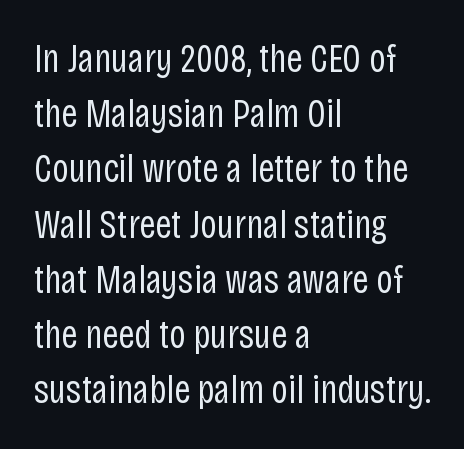
Type style note: lacks serifs. The characters are drawn with everyday or finer stroke widths. If you drew a ruler down the left edge, every line would touch it. Do the letters lean? They stand straight. Character widths vary here, with narrow letters taking less room than wide ones. Check under the words: just untouched page.
